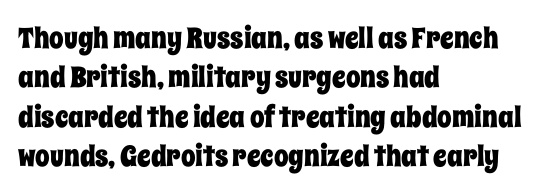
The image shows 29 px condensed type, upright; set left-aligned, normal line spacing (1.36x), normal letter spacing, not underlined; low stroke contrast and a large x-height.
